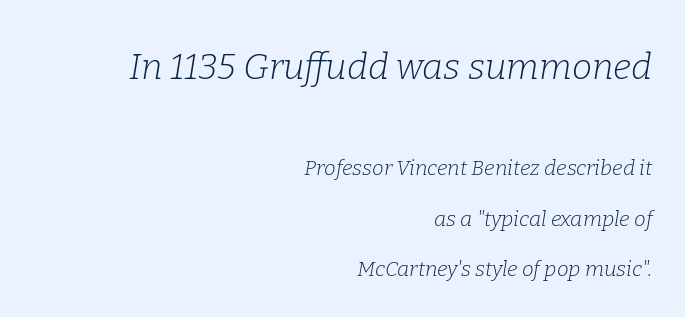
The image shows 36 px light serif type, italic (leaning right); set right-aligned, loose line spacing (2.4x), normal letter spacing, not underlined; the first (top) block is 1.71x larger; low stroke contrast and a medium x-height.
